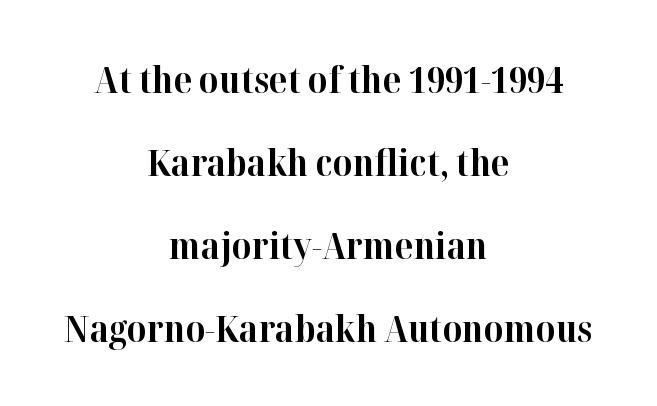
The image shows 37 px bold serif type, upright; set centered, loose line spacing (2.24x), normal letter spacing, not underlined; high stroke contrast and a medium x-height.
